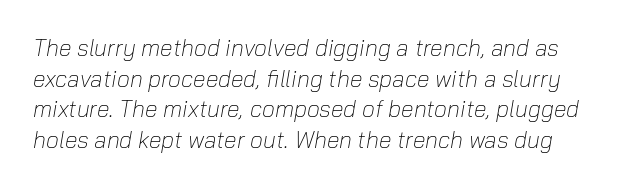
{"italic": "yes", "lean": "right", "slant_degrees": 10, "bold": "no", "underline": "no", "line_spacing": "normal", "line_spacing_ratio": 1.33, "letter_spacing": "normal", "letter_spacing_em": 0.0, "glyph_px": 23}
